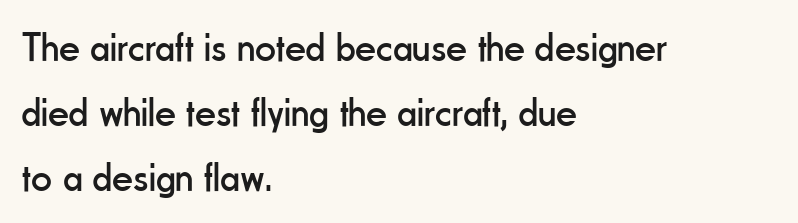
Q: Is the text bold? A: No.
Q: Is the text italic (slanted)? A: No, it is upright.
Q: Is the typeface a serif or a sans-serif typeface? A: Sans-serif.
Q: Is the text underlined? A: No.
Q: How is the paragraph aligned? A: Left-aligned.
Q: Is the spacing between letters normal or unusually wide? A: Normal.
Q: Is the spacing between lines tight, normal or loose? A: Normal.
Q: Width (condensed, normal, or wide)? A: Condensed.
Q: Stroke contrast? A: Low.
Q: x-height? A: Small.
Q: Monospaced? A: No.
